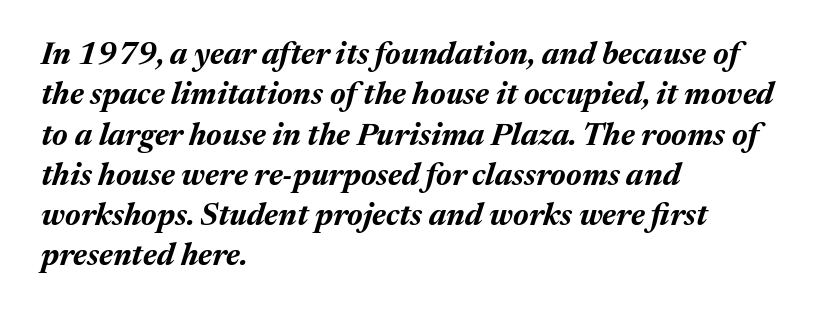
{"italic": "yes", "lean": "right", "slant_degrees": 17, "bold": "yes", "weight": "bold", "width": "normal", "stroke_contrast": "medium", "x_height": "medium", "monospaced": "no", "underline": "no", "align": "left", "line_spacing": "normal", "line_spacing_ratio": 1.3, "letter_spacing": "normal", "letter_spacing_em": 0.0, "glyph_px": 31}
